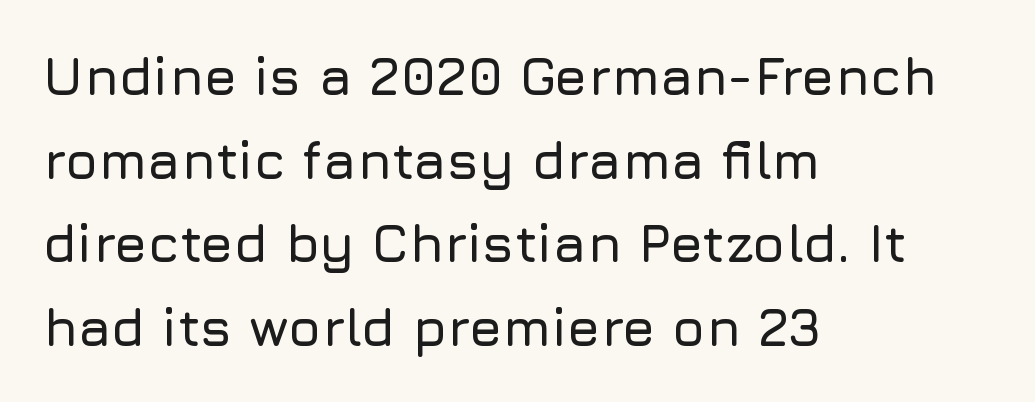
Q: Is the text italic (slanted)? A: No, it is upright.
Q: Is the typeface a serif or a sans-serif typeface? A: Sans-serif.
Q: Is the text underlined? A: No.
Q: How is the paragraph aligned? A: Left-aligned.
Q: Is the spacing between letters normal or unusually wide? A: Normal.
Q: Is the spacing between lines tight, normal or loose? A: Normal.
Q: Width (condensed, normal, or wide)? A: Normal.
Q: Stroke contrast? A: Low.
Q: x-height? A: Medium.
Q: Monospaced? A: No.
